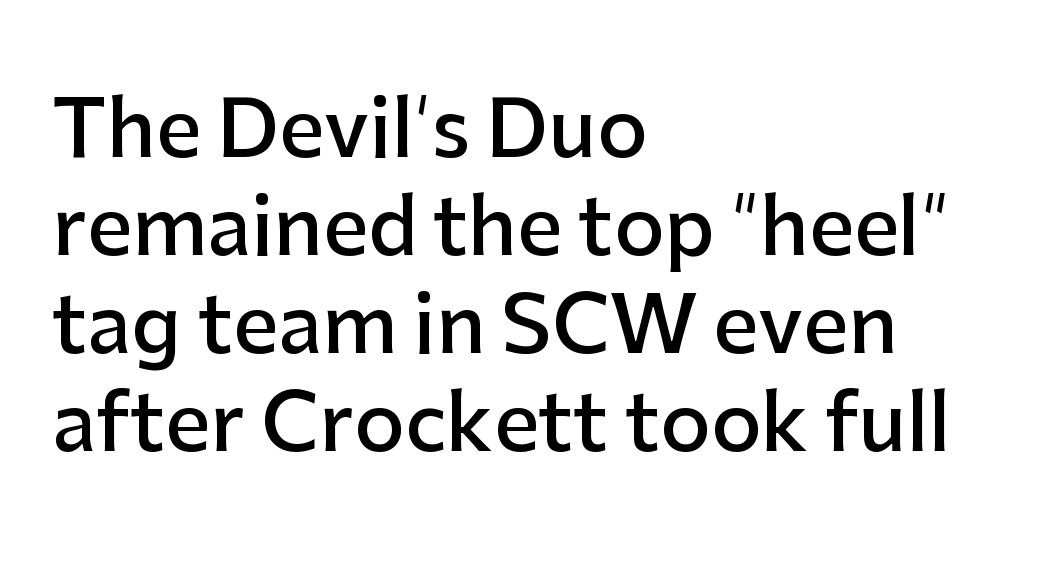
{"serif": "no", "italic": "no", "bold": "semi", "weight": "semibold", "width": "normal", "stroke_contrast": "low", "x_height": "medium", "monospaced": "no", "underline": "no", "align": "left", "line_spacing_ratio": 1.24, "letter_spacing": "normal", "letter_spacing_em": 0.0, "glyph_px": 79}
